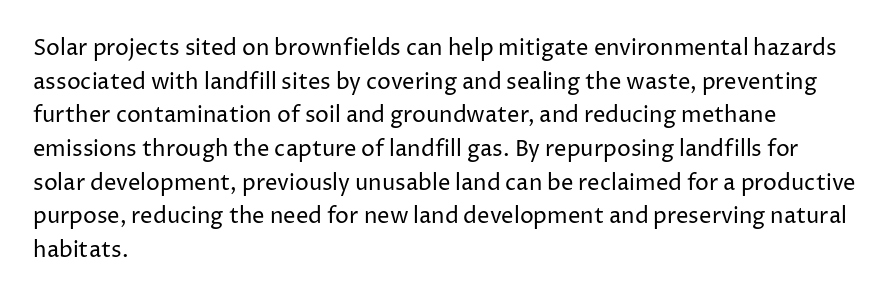
Unbolded letterforms with no extra heft. The letterforms sit shoulder to shoulder at normal distance. Line spacing here is normal. Glance below the letters and you will spot only blank space. Visually the block forms a straight wall on the left and a jagged coastline on the right.
